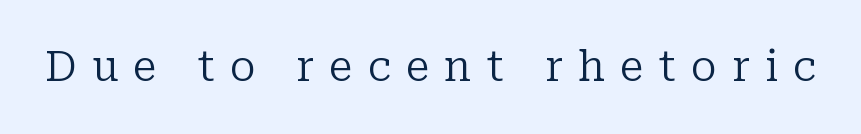
{"serif": "yes", "italic": "no", "bold": "no", "weight": "regular", "width": "normal", "stroke_contrast": "low", "x_height": "medium", "monospaced": "no", "underline": "no", "letter_spacing": "wide", "letter_spacing_em": 0.37, "glyph_px": 41}
